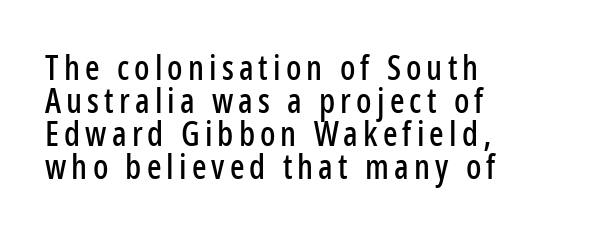
Regarding leading, the lines here are crowded together. If you drew a line through each stem, it would be perfectly vertical. The paragraph shown leans on its left margin. This sample has the flowing, uneven cadence of proportional lettering. Only glyphs here, with clear space below each row. Font category for this specimen: sans-serif.
